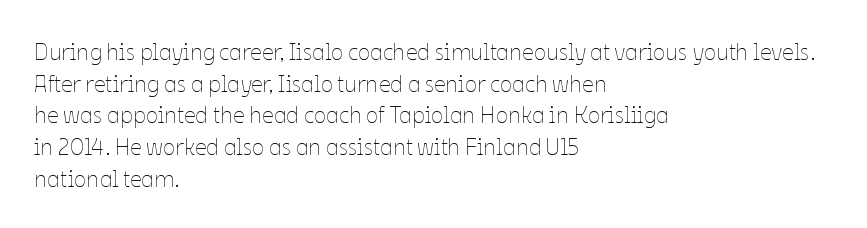
The image shows 23 px text type, upright; set left-aligned, normal line spacing (1.38x), normal letter spacing, not underlined.
